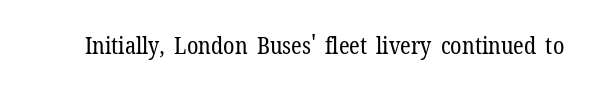
The type is set solid horizontally, with unmodified tracking. Words float on clear page, feet unadorned. A quiet, ordinary-to-light weight characterises the typeface. The type sits square on the baseline with zero lean.
